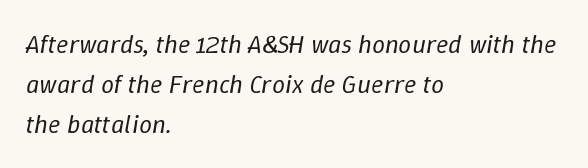
Q: Is the text bold? A: No.
Q: Is the text italic (slanted)? A: Yes, it leans right by about 9 degrees.
Q: Is the text underlined? A: No.
Q: How is the paragraph aligned? A: Left-aligned.
Q: Is the spacing between letters normal or unusually wide? A: Normal.
Q: Is the spacing between lines tight, normal or loose? A: Normal.
